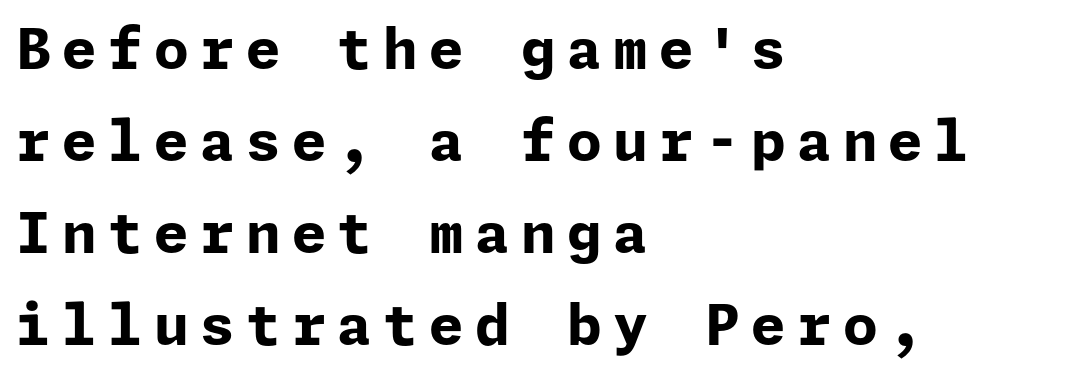
{"serif": "no", "italic": "no", "bold": "yes", "weight": "bold", "width": "normal", "stroke_contrast": "low", "x_height": "medium", "underline": "no", "align": "left", "line_spacing": "normal", "line_spacing_ratio": 1.64, "letter_spacing": "wide", "letter_spacing_em": 0.2, "glyph_px": 56}
